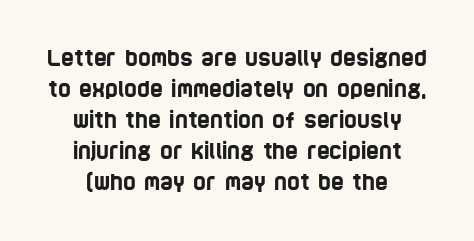
The rows are spaced the way most documents space them. Bare-footed words on every line. Each word holds together tightly as a unit, with standard inter-letter gaps.
